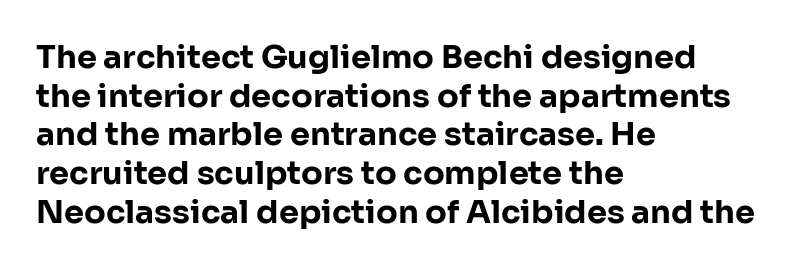
The image shows 32 px bold sans-serif type, upright; set left-aligned, line spacing 1.21x, normal letter spacing, not underlined; low stroke contrast and a medium x-height.
